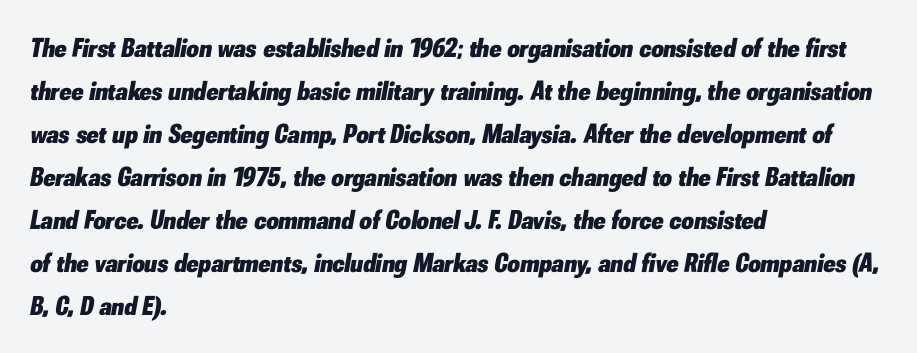
Quick note: interline space is typical. Any mark beneath the type? The region is blank. The paragraph shown leans on its left margin. The font's italic variant was chosen for this text.
